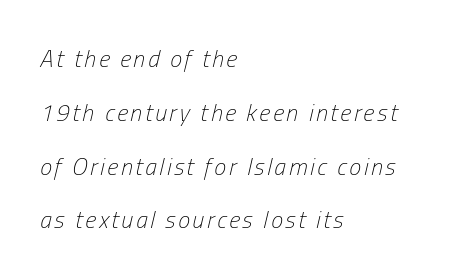
{"italic": "yes", "lean": "right", "slant_degrees": 13, "bold": "no", "underline": "no", "align": "left", "line_spacing": "loose", "line_spacing_ratio": 2.24, "glyph_px": 24}
